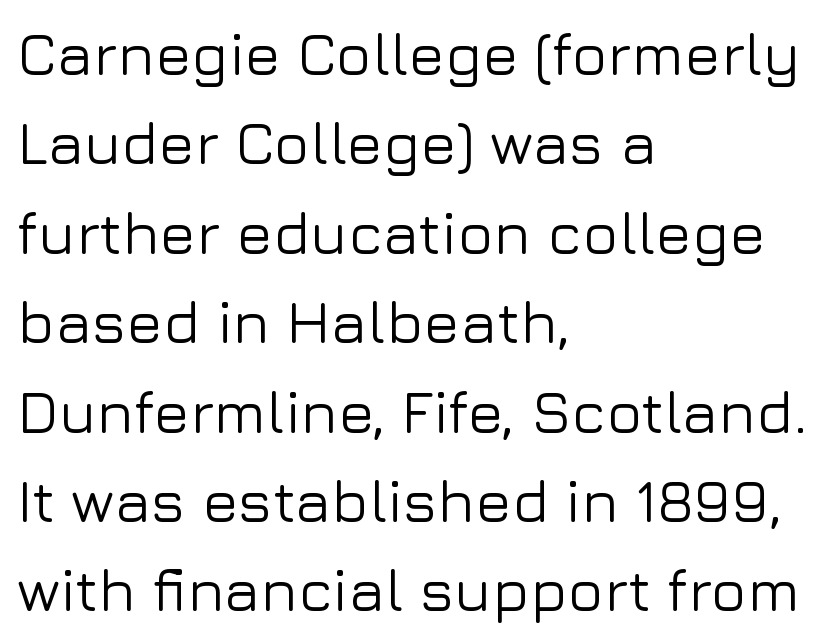
Q: Is the text italic (slanted)? A: No, it is upright.
Q: Is the typeface a serif or a sans-serif typeface? A: Sans-serif.
Q: Is the text underlined? A: No.
Q: How is the paragraph aligned? A: Left-aligned.
Q: Is the spacing between letters normal or unusually wide? A: Normal.
Q: Is the spacing between lines tight, normal or loose? A: Normal.
Q: Width (condensed, normal, or wide)? A: Normal.
Q: Stroke contrast? A: Low.
Q: x-height? A: Medium.
Q: Monospaced? A: No.
